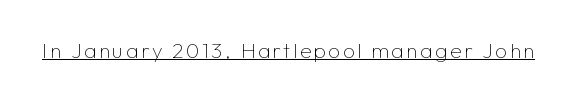
The image shows 21 px text type, upright; set underlined.
